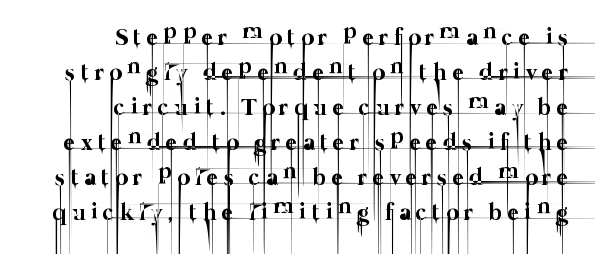
{"bold": "no", "underline": "no", "align": "right", "line_spacing": "normal", "line_spacing_ratio": 1.46, "letter_spacing": "wide", "letter_spacing_em": 0.23, "glyph_px": 24}
